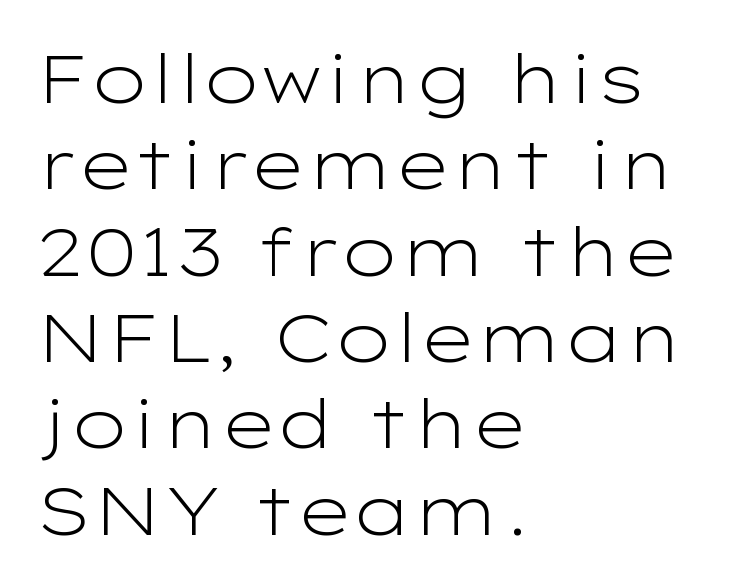
The image shows 68 px light, wide sans-serif type, upright; set left-aligned, normal line spacing (1.27x), normal letter spacing, not underlined; low stroke contrast and a medium x-height.
